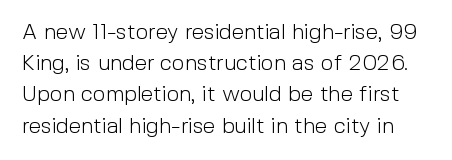
The image shows 22 px text type, upright; set normal line spacing (1.42x), normal letter spacing, not underlined.
